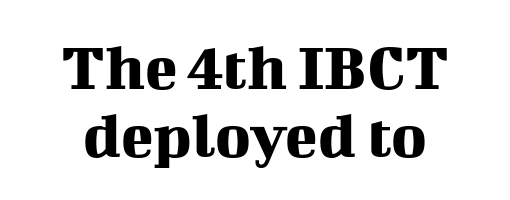
{"serif": "yes", "italic": "no", "width": "normal", "stroke_contrast": "medium", "x_height": "medium", "monospaced": "no", "underline": "no", "line_spacing": "tight", "line_spacing_ratio": 1.02, "letter_spacing": "normal", "letter_spacing_em": 0.0, "glyph_px": 67}
